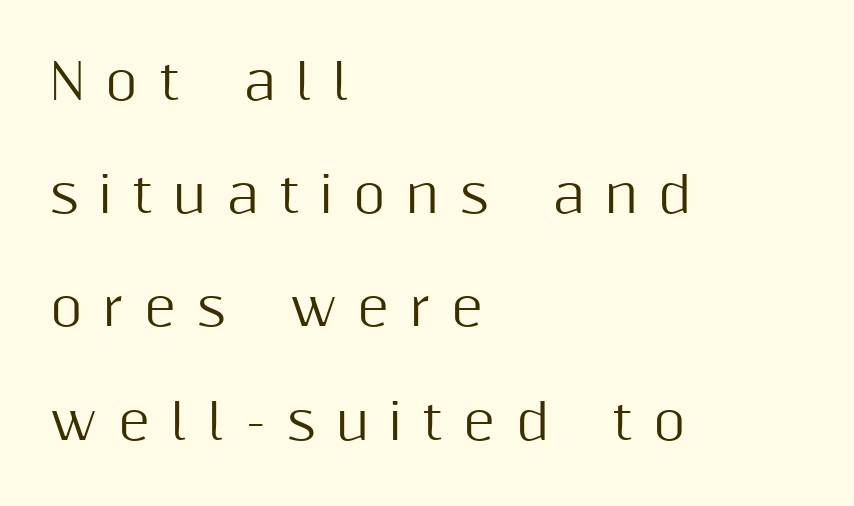
The lettering holds an erect, upright posture throughout. The lines in this sample share a left origin and differ only in where they stop. What's the leading like? Stretched, with rows far apart. In terms of letterform style, serifs are entirely absent.
